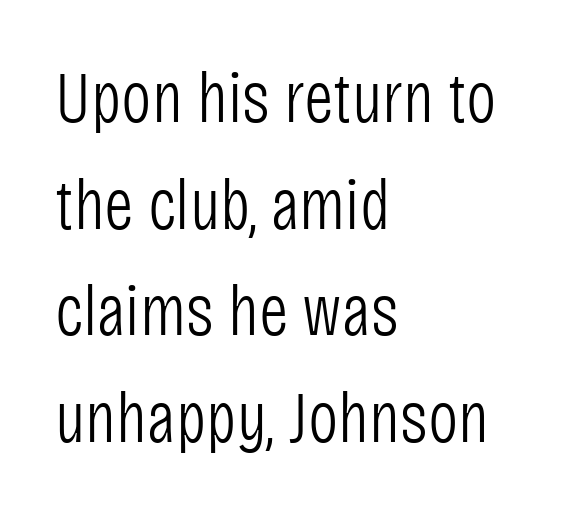
The image shows 72 px light, condensed sans-serif type, upright; set left-aligned, normal line spacing (1.48x), normal letter spacing, not underlined; low stroke contrast and a large x-height.
